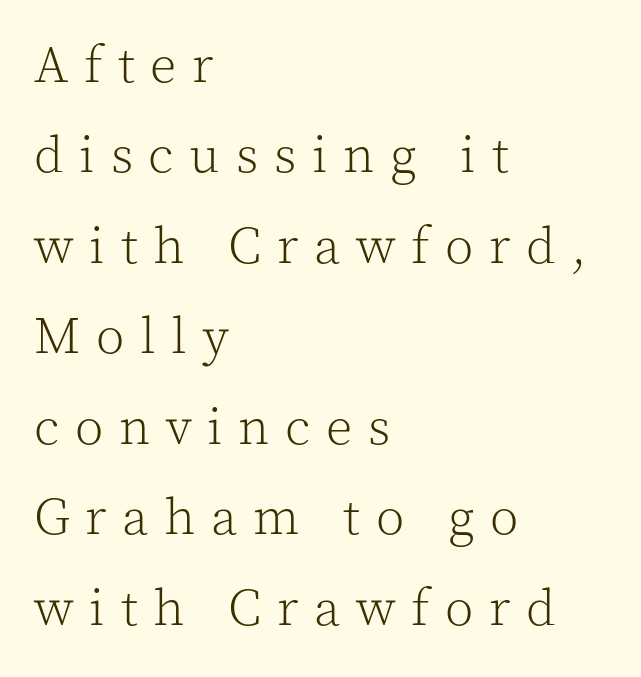
{"serif": "yes", "italic": "no", "bold": "no", "weight": "light", "width": "normal", "x_height": "medium", "monospaced": "no", "underline": "no", "align": "left", "line_spacing_ratio": 1.74, "letter_spacing": "wide", "letter_spacing_em": 0.3, "glyph_px": 52}
